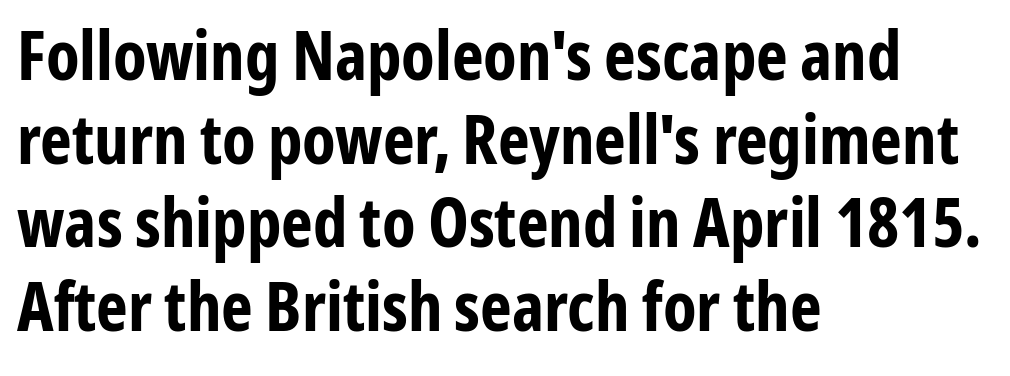
Q: Is the text bold? A: Yes.
Q: Is the text italic (slanted)? A: No, it is upright.
Q: Is the typeface a serif or a sans-serif typeface? A: Sans-serif.
Q: Is the text underlined? A: No.
Q: How is the paragraph aligned? A: Left-aligned.
Q: Is the spacing between letters normal or unusually wide? A: Normal.
Q: Width (condensed, normal, or wide)? A: Condensed.
Q: Stroke contrast? A: Low.
Q: x-height? A: Medium.
Q: Monospaced? A: No.
